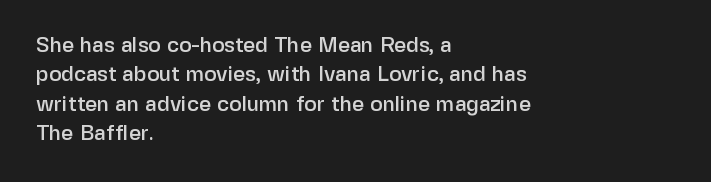
The image shows 21 px text type, upright; set left-aligned, normal line spacing (1.4x), normal letter spacing, not underlined.
